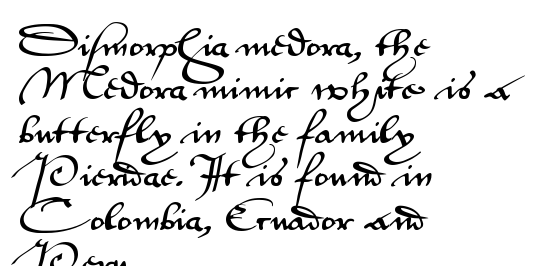
The image shows 31 px wide sans-serif type; set left-aligned, normal line spacing (1.4x), normal letter spacing, not underlined; medium stroke contrast and a small x-height.
